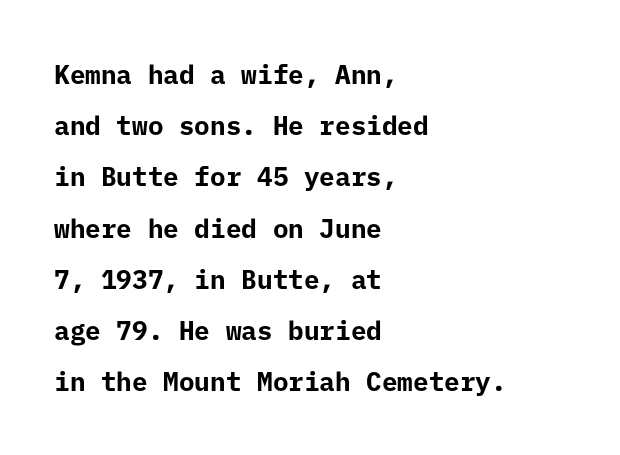
Short note: letters normally spaced. The line-height multiplier appears high, well above default. Caption: bold face, heavy strokes. The letters stand straight up with perfectly vertical stems.
